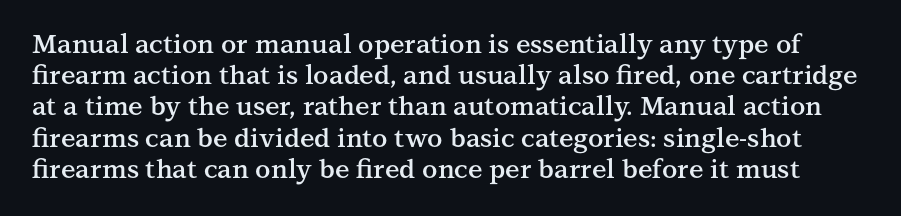
Q: Is the text bold? A: Semi-bold.
Q: Is the text italic (slanted)? A: No, it is upright.
Q: Is the text underlined? A: No.
Q: Is the spacing between letters normal or unusually wide? A: Normal.
